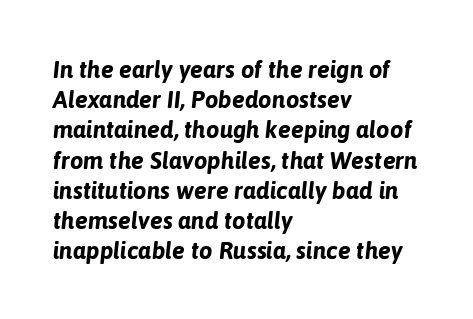
{"italic": "yes", "lean": "right", "slant_degrees": 6, "bold": "yes", "underline": "no", "align": "left", "line_spacing": "normal", "line_spacing_ratio": 1.26, "letter_spacing": "normal", "letter_spacing_em": 0.0, "glyph_px": 24}
